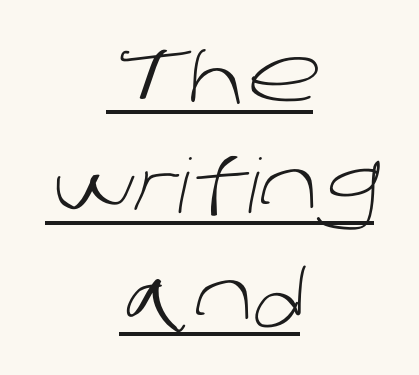
The image shows 75 px light sans-serif type; set centered, normal line spacing (1.48x), normal letter spacing, underlined; low stroke contrast and a large x-height.
